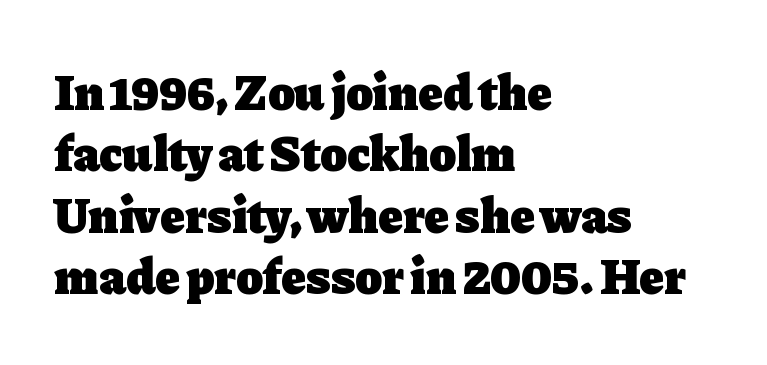
Q: Is the text bold? A: Yes.
Q: Is the text italic (slanted)? A: No, it is upright.
Q: Is the typeface a serif or a sans-serif typeface? A: Serif.
Q: Is the text underlined? A: No.
Q: How is the paragraph aligned? A: Left-aligned.
Q: Is the spacing between letters normal or unusually wide? A: Normal.
Q: Width (condensed, normal, or wide)? A: Normal.
Q: Stroke contrast? A: Low.
Q: x-height? A: Medium.
Q: Monospaced? A: No.
